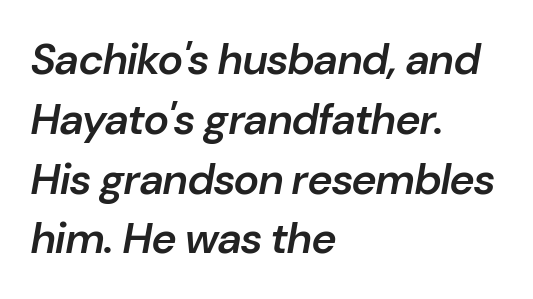
The image shows 43 px semibold type, italic (leaning right); set left-aligned, normal line spacing (1.39x), normal letter spacing, not underlined; low stroke contrast and a medium x-height.
